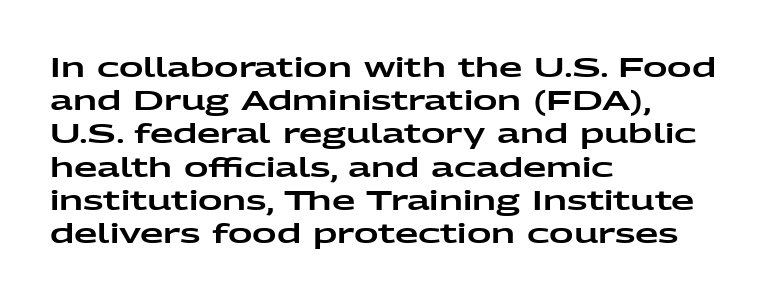
Q: Is the text italic (slanted)? A: No, it is upright.
Q: Is the text underlined? A: No.
Q: How is the paragraph aligned? A: Left-aligned.
Q: Is the spacing between letters normal or unusually wide? A: Normal.
